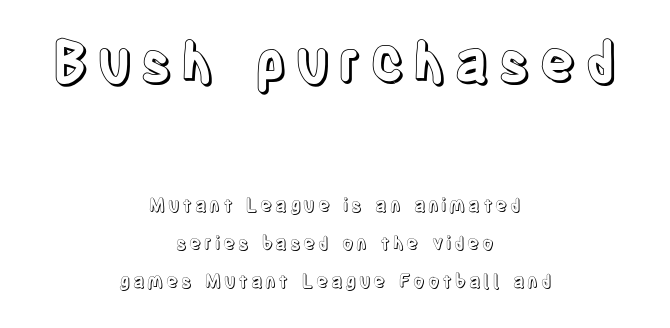
Q: Is the text italic (slanted)? A: No, it is upright.
Q: Is the text underlined? A: No.
Q: How is the paragraph aligned? A: Centered.
Q: Is the spacing between lines tight, normal or loose? A: Loose.
Q: Which block of text is set in a larger size, the first (top) or the second (bottom)? A: The first (top) one.
Q: Width (condensed, normal, or wide)? A: Condensed.
Q: x-height? A: Large.
Q: Monospaced? A: No.
